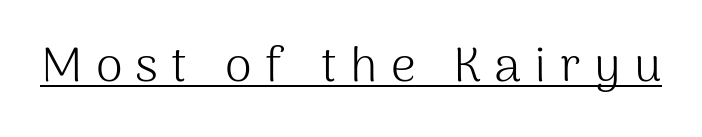
Q: Is the text bold? A: No.
Q: Is the text italic (slanted)? A: No, it is upright.
Q: Is the typeface a serif or a sans-serif typeface? A: Sans-serif.
Q: Is the text underlined? A: Yes.
Q: Is the spacing between letters normal or unusually wide? A: Unusually wide.
Q: Width (condensed, normal, or wide)? A: Normal.
Q: Stroke contrast? A: Medium.
Q: x-height? A: Medium.
Q: Monospaced? A: No.
